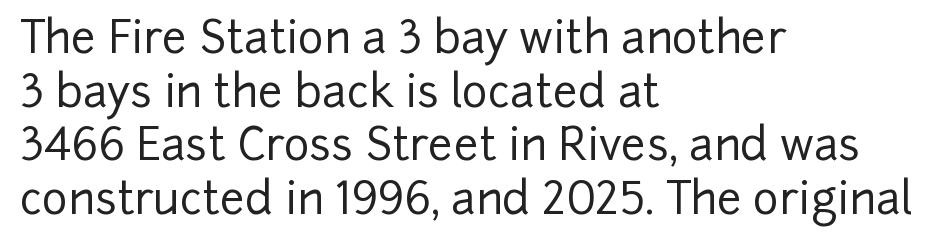
Here the glyphs are tracked normally, forming tight word shapes. The words here are not underlined. The font's upright variant was chosen for this text. Font category for this specimen: sans-serif.
